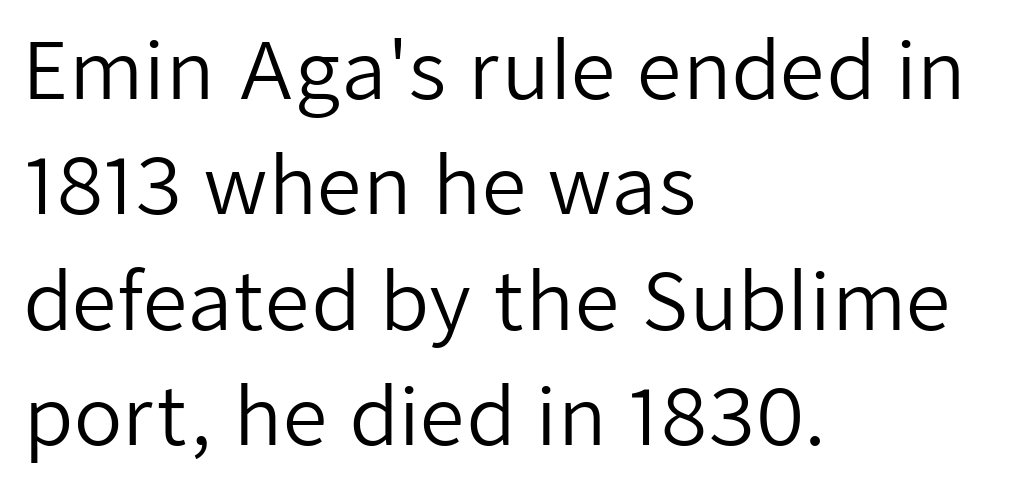
Q: Is the text bold? A: No.
Q: Is the text italic (slanted)? A: No, it is upright.
Q: Is the typeface a serif or a sans-serif typeface? A: Sans-serif.
Q: Is the text underlined? A: No.
Q: How is the paragraph aligned? A: Left-aligned.
Q: Is the spacing between letters normal or unusually wide? A: Normal.
Q: Is the spacing between lines tight, normal or loose? A: Normal.
Q: Width (condensed, normal, or wide)? A: Normal.
Q: Stroke contrast? A: Low.
Q: x-height? A: Medium.
Q: Monospaced? A: No.
